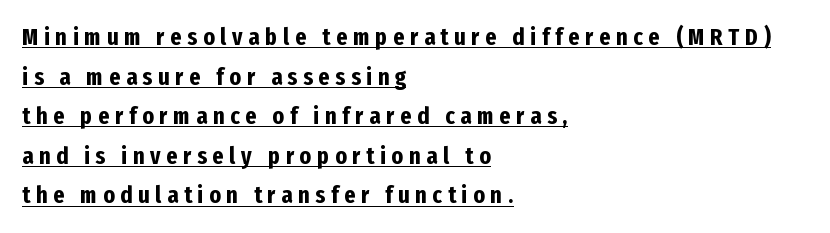
The block of text has a typical density, with ordinary space between rows. Someone cranked the tracking dial way up on this one. A roman cut, with each character standing at attention. Pretty heavy lettering here — definitely bold.
